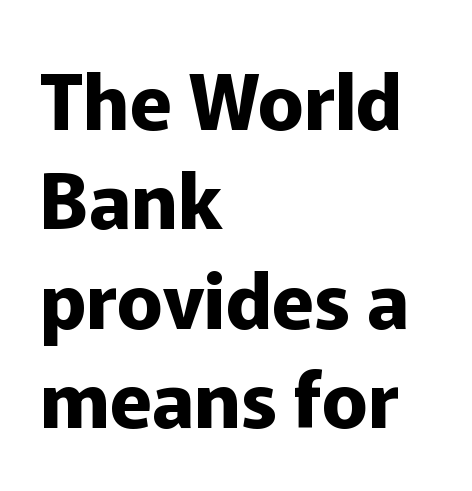
{"serif": "no", "italic": "no", "bold": "yes", "weight": "bold", "width": "normal", "stroke_contrast": "low", "x_height": "medium", "monospaced": "no", "underline": "no", "align": "left", "line_spacing": "normal", "line_spacing_ratio": 1.29, "letter_spacing": "normal", "letter_spacing_em": 0.0, "glyph_px": 77}
